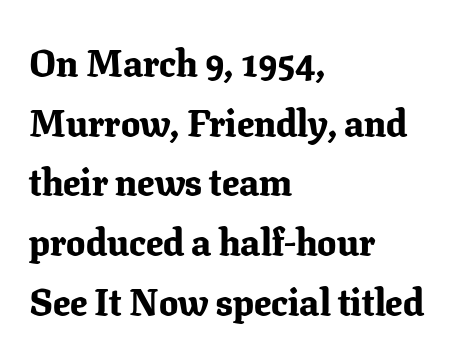
Q: Is the text bold? A: Yes.
Q: Is the text italic (slanted)? A: No, it is upright.
Q: Is the typeface a serif or a sans-serif typeface? A: Serif.
Q: Is the text underlined? A: No.
Q: How is the paragraph aligned? A: Left-aligned.
Q: Is the spacing between letters normal or unusually wide? A: Normal.
Q: Is the spacing between lines tight, normal or loose? A: Normal.
Q: Width (condensed, normal, or wide)? A: Normal.
Q: Stroke contrast? A: Low.
Q: x-height? A: Medium.
Q: Monospaced? A: No.
